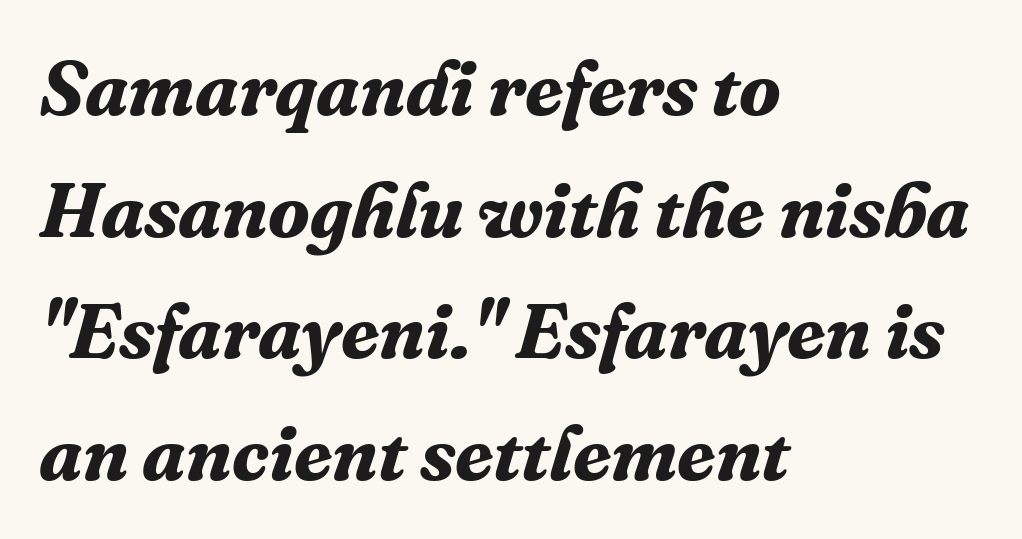
An italicized treatment has been applied to the whole sample. Tracking here is standard; glyphs follow each other at the usual distance. Leading: standard. On the weight axis this lands at bold, roughly 700. The typeface chosen for these lines features serifs.
